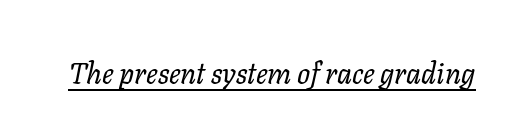
Like a heading marked for emphasis, these lines bear an underscore. Note the varied advance widths — an 'i' is clearly narrower than an 'm'. Compared with typical body copy, the letter spacing here is the same. Looking at the ascenders, they clearly lean. The font sits on the lighter half of the weight spectrum, regular included.
